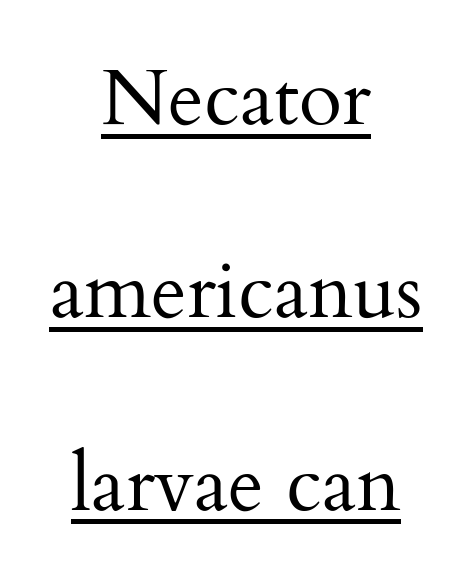
{"serif": "yes", "italic": "no", "bold": "no", "weight": "regular", "width": "normal", "stroke_contrast": "medium", "x_height": "small", "monospaced": "no", "underline": "yes", "align": "center", "line_spacing": "loose", "line_spacing_ratio": 2.44, "letter_spacing": "normal", "letter_spacing_em": 0.0, "glyph_px": 79}
